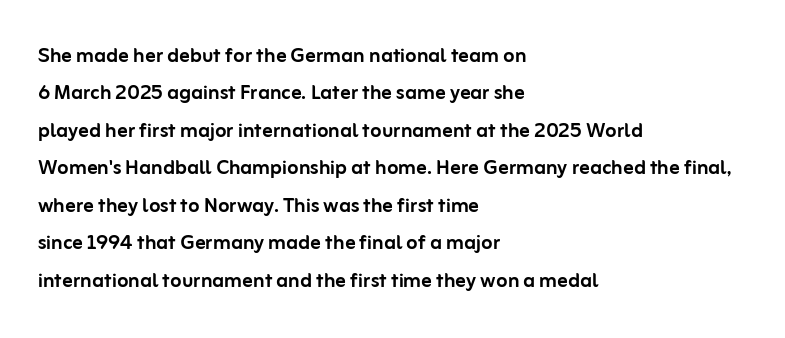
A typesetter would call this zero additional tracking. The string is rendered with underlining switched off. Reading down the block, your eye returns to a fixed left position each line. The lines sit at an ordinary, default distance from one another.
